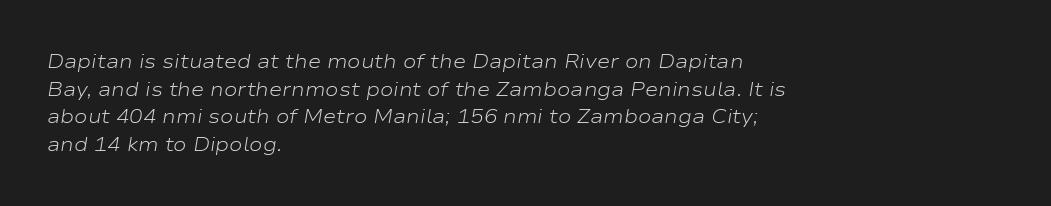
Q: Is the text bold? A: No.
Q: Is the text italic (slanted)? A: Yes, it leans right by about 9 degrees.
Q: Is the text underlined? A: No.
Q: How is the paragraph aligned? A: Left-aligned.
Q: Is the spacing between letters normal or unusually wide? A: Normal.
Q: Is the spacing between lines tight, normal or loose? A: Normal.
